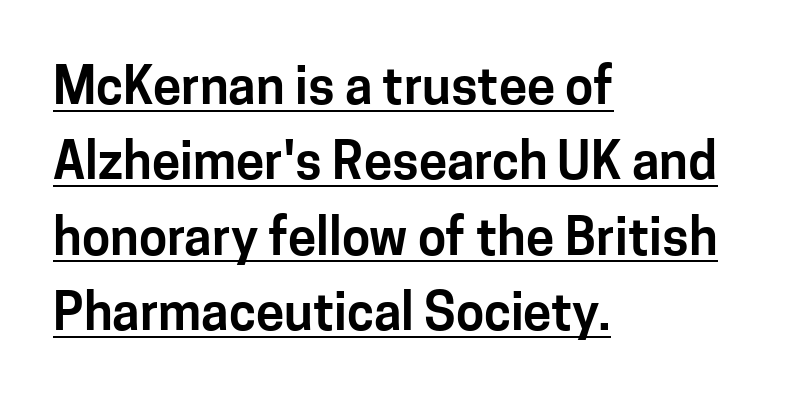
The image shows 51 px sans-serif type, upright; set left-aligned, normal line spacing (1.48x), normal letter spacing, underlined; low stroke contrast and a medium x-height.
